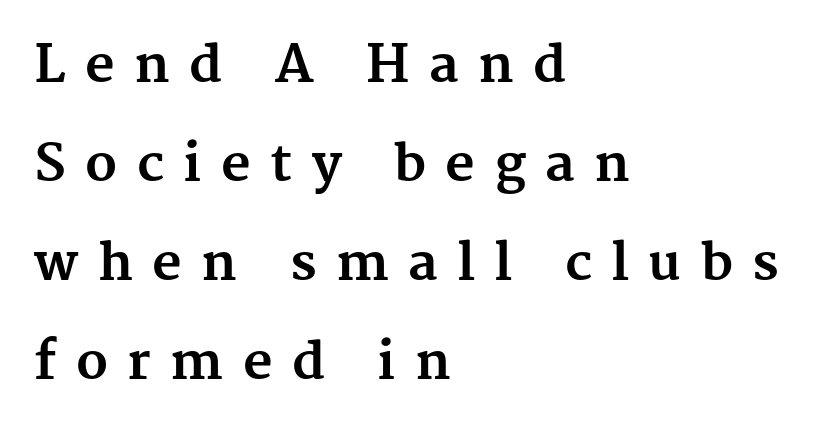
Q: Is the text bold? A: Yes.
Q: Is the text italic (slanted)? A: No, it is upright.
Q: Is the typeface a serif or a sans-serif typeface? A: Serif.
Q: Is the text underlined? A: No.
Q: How is the paragraph aligned? A: Left-aligned.
Q: Is the spacing between letters normal or unusually wide? A: Unusually wide.
Q: Is the spacing between lines tight, normal or loose? A: Loose.
Q: Width (condensed, normal, or wide)? A: Normal.
Q: Stroke contrast? A: Medium.
Q: x-height? A: Medium.
Q: Monospaced? A: No.
